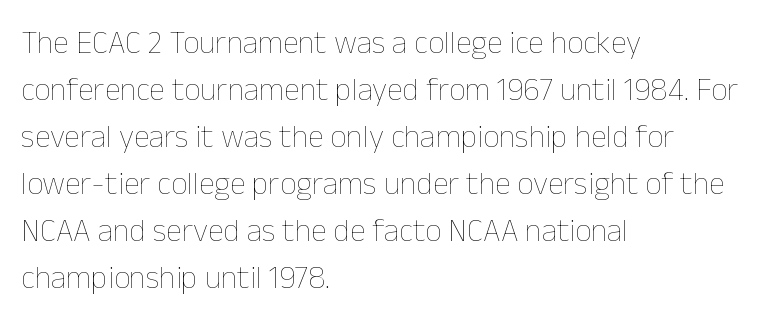
The vertical gap from one line to the next is medium. In CSS terms this would be text-align: left. Default kerning and tracking; the words read as compact shapes. In terms of posture, this sample is upright. Nothing heavy about these letters — not bold at all. The area under the type is left untouched.
